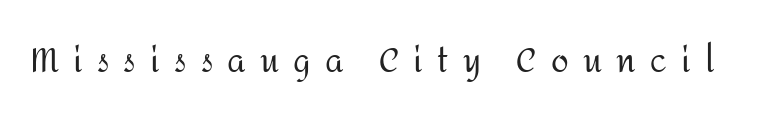
Q: Is the text bold? A: No.
Q: Is the text italic (slanted)? A: No, it is upright.
Q: Is the typeface a serif or a sans-serif typeface? A: Sans-serif.
Q: Is the text underlined? A: No.
Q: Is the spacing between letters normal or unusually wide? A: Unusually wide.
Q: Width (condensed, normal, or wide)? A: Normal.
Q: Stroke contrast? A: Medium.
Q: x-height? A: Medium.
Q: Monospaced? A: No.
